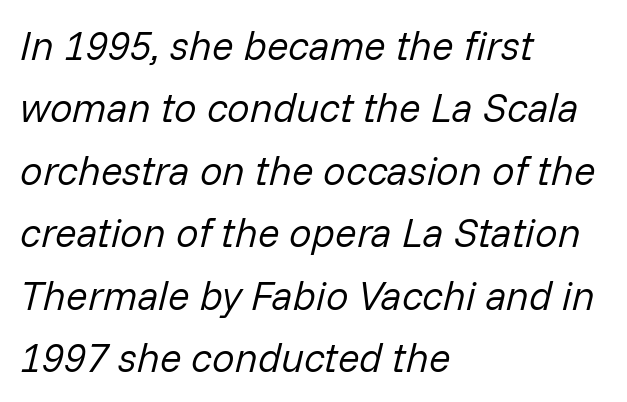
{"italic": "yes", "lean": "right", "slant_degrees": 14, "bold": "no", "weight": "regular", "width": "normal", "stroke_contrast": "low", "x_height": "medium", "monospaced": "no", "underline": "no", "align": "left", "line_spacing": "normal", "line_spacing_ratio": 1.56, "letter_spacing": "normal", "letter_spacing_em": 0.0, "glyph_px": 40}
